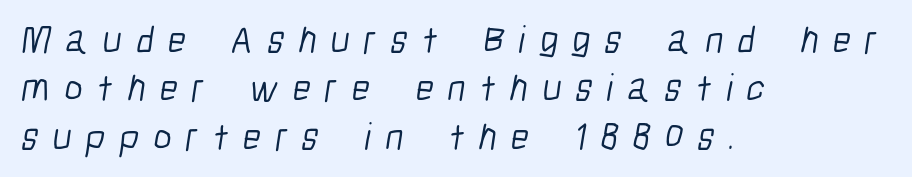
Q: Is the text bold? A: No.
Q: Is the typeface a serif or a sans-serif typeface? A: Sans-serif.
Q: Is the text underlined? A: No.
Q: How is the paragraph aligned? A: Left-aligned.
Q: Is the spacing between letters normal or unusually wide? A: Unusually wide.
Q: Width (condensed, normal, or wide)? A: Condensed.
Q: Stroke contrast? A: Low.
Q: x-height? A: Medium.
Q: Monospaced? A: No.
